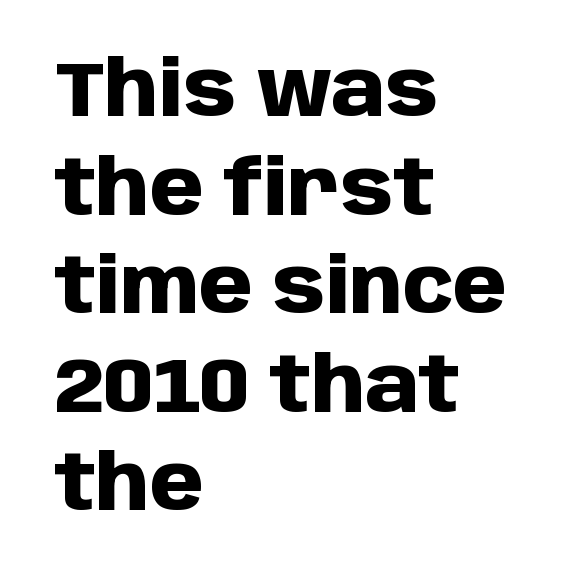
{"serif": "no", "italic": "no", "bold": "yes", "weight": "heavy", "width": "normal", "stroke_contrast": "low", "x_height": "large", "monospaced": "no", "underline": "no", "align": "left", "line_spacing": "normal", "line_spacing_ratio": 1.28, "letter_spacing": "normal", "letter_spacing_em": 0.0, "glyph_px": 77}
